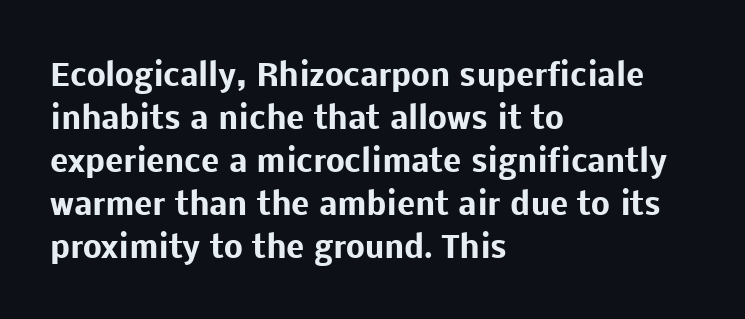
{"serif": "no", "italic": "no", "bold": "yes", "weight": "heavy", "width": "normal", "stroke_contrast": "low", "x_height": "medium", "monospaced": "no", "underline": "no", "align": "left", "line_spacing": "normal", "line_spacing_ratio": 1.43, "letter_spacing": "normal", "letter_spacing_em": 0.0, "glyph_px": 30}
